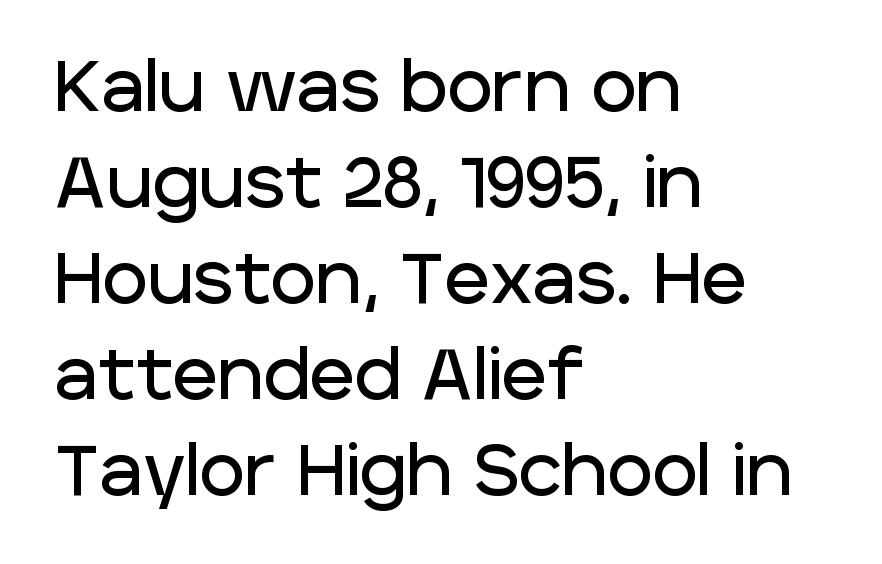
Q: Is the text italic (slanted)? A: No, it is upright.
Q: Is the typeface a serif or a sans-serif typeface? A: Sans-serif.
Q: Is the text underlined? A: No.
Q: How is the paragraph aligned? A: Left-aligned.
Q: Is the spacing between letters normal or unusually wide? A: Normal.
Q: Is the spacing between lines tight, normal or loose? A: Normal.
Q: Width (condensed, normal, or wide)? A: Normal.
Q: Stroke contrast? A: Low.
Q: x-height? A: Large.
Q: Monospaced? A: No.
